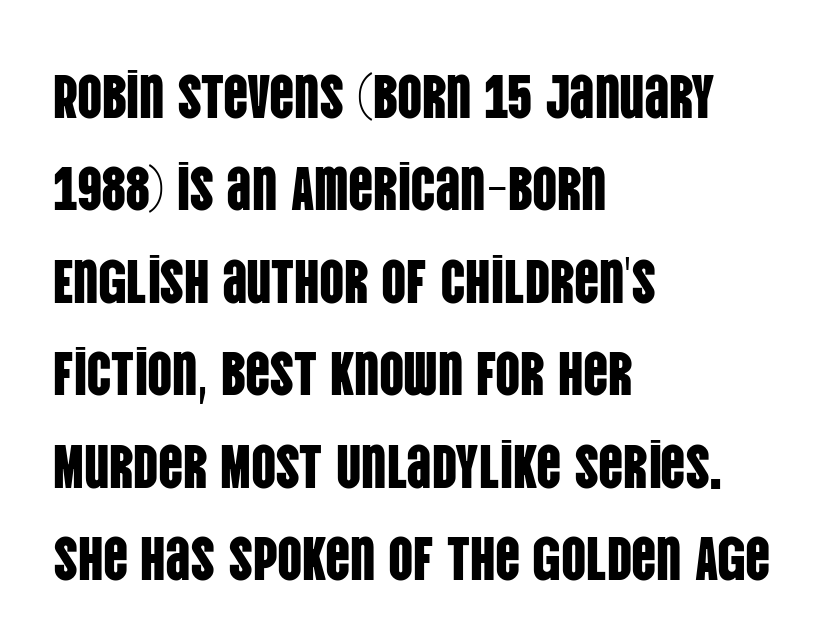
The image shows 62 px condensed sans-serif type, upright; set left-aligned, normal line spacing (1.49x), normal letter spacing, not underlined; low stroke contrast and a large x-height.
